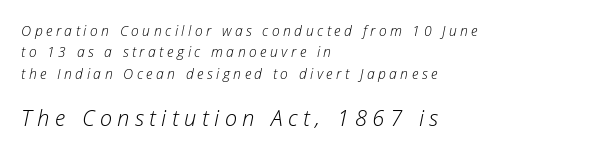
One glance says typical: line gaps are just what's usual. Horizontal alignment here is leftward, the default for most running prose. Yep, that's italic — everything's leaning. Each stroke keeps to a modest, everyday thickness or less. The following chunk of copy outweighs the initial chunk in type size. Each row of text sits above clean, open space.
